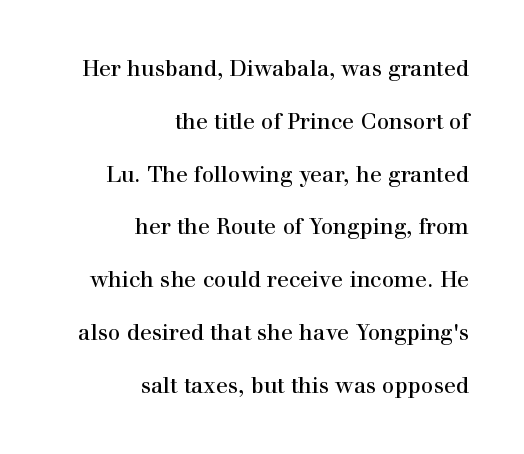
Q: Is the text italic (slanted)? A: No, it is upright.
Q: Is the text underlined? A: No.
Q: How is the paragraph aligned? A: Right-aligned.
Q: Is the spacing between letters normal or unusually wide? A: Normal.
Q: Is the spacing between lines tight, normal or loose? A: Loose.
